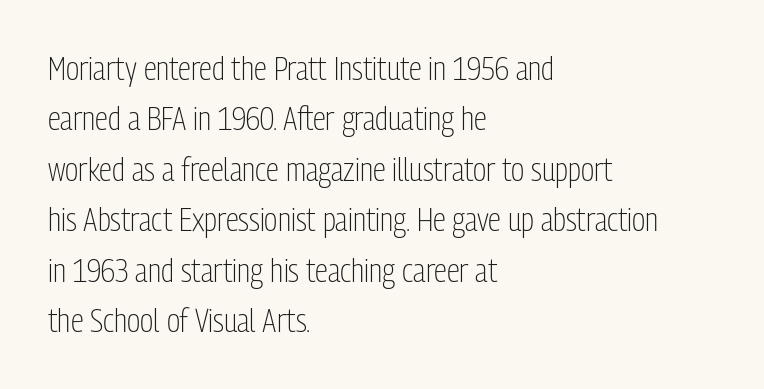
Counters stay open thanks to moderate or lighter strokes. Tracking here is standard; glyphs follow each other at the usual distance. Note the varied advance widths — an 'i' is clearly narrower than an 'm'. A bare baseline throughout the passage. Casual observation: everything's shoved over to the left.
